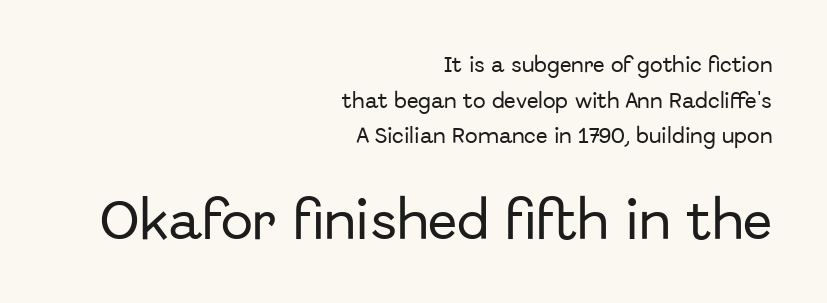
Q: Is the text italic (slanted)? A: No, it is upright.
Q: Is the typeface a serif or a sans-serif typeface? A: Sans-serif.
Q: Is the text underlined? A: No.
Q: How is the paragraph aligned? A: Right-aligned.
Q: Is the spacing between letters normal or unusually wide? A: Normal.
Q: Is the spacing between lines tight, normal or loose? A: Loose.
Q: Which block of text is set in a larger size, the first (top) or the second (bottom)? A: The second (bottom) one.
Q: Width (condensed, normal, or wide)? A: Normal.
Q: Stroke contrast? A: Low.
Q: x-height? A: Medium.
Q: Monospaced? A: No.
